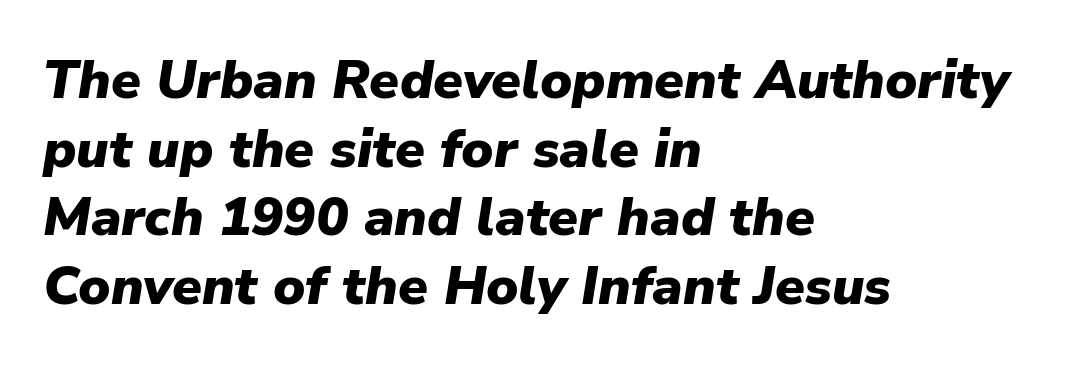
A student would call this left alignment; a typographer would say flush left, rag right. Each row of text sits above clean, open space. Evenly set lines give the paragraph a standard silhouette. As a designer I'd log this as weight 700, bold. Here the glyphs are tracked normally, forming tight word shapes.
